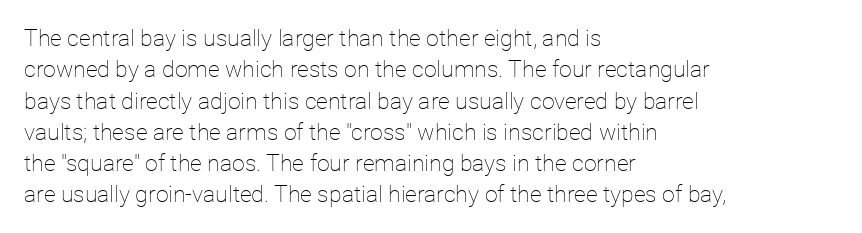
{"italic": "no", "bold": "no", "underline": "no", "align": "left", "line_spacing": "normal", "line_spacing_ratio": 1.36, "letter_spacing": "normal", "letter_spacing_em": 0.0, "glyph_px": 23}
